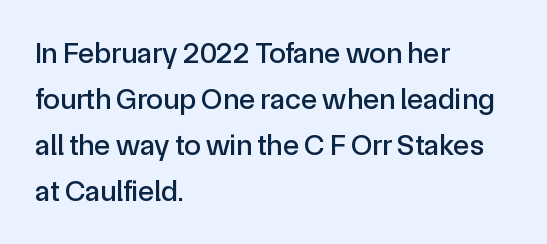
{"serif": "no", "italic": "no", "width": "normal", "x_height": "medium", "monospaced": "no", "underline": "no", "align": "left", "line_spacing": "normal", "line_spacing_ratio": 1.53, "letter_spacing": "normal", "letter_spacing_em": 0.0, "glyph_px": 30}
